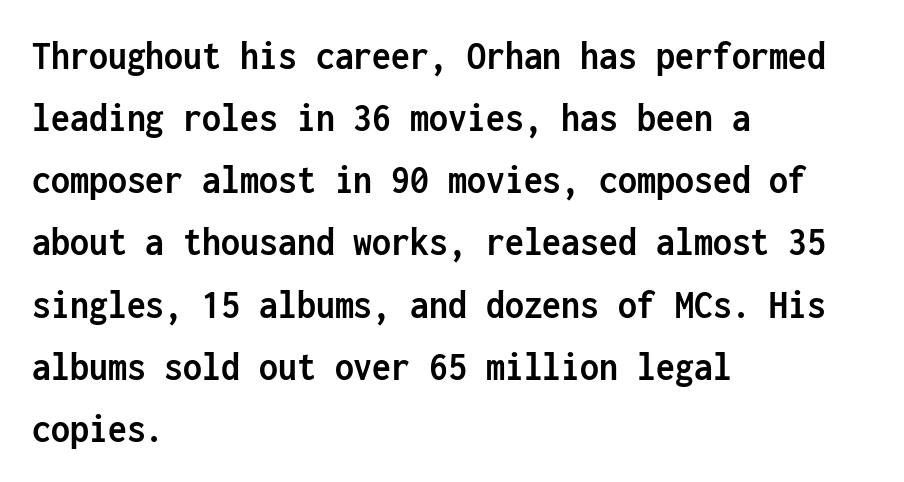
The image shows 42 px semibold, condensed sans-serif type, upright, monospaced; set left-aligned, normal line spacing (1.48x), normal letter spacing, not underlined; low stroke contrast and a medium x-height.
